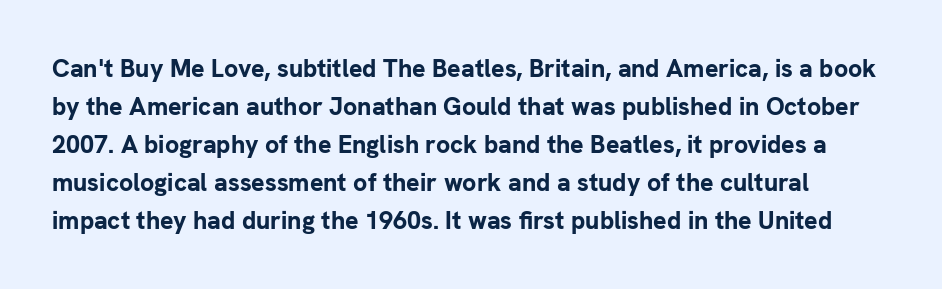
Q: Is the text bold? A: Yes.
Q: Is the text italic (slanted)? A: No, it is upright.
Q: Is the text underlined? A: No.
Q: Is the spacing between letters normal or unusually wide? A: Normal.
Q: Is the spacing between lines tight, normal or loose? A: Normal.
